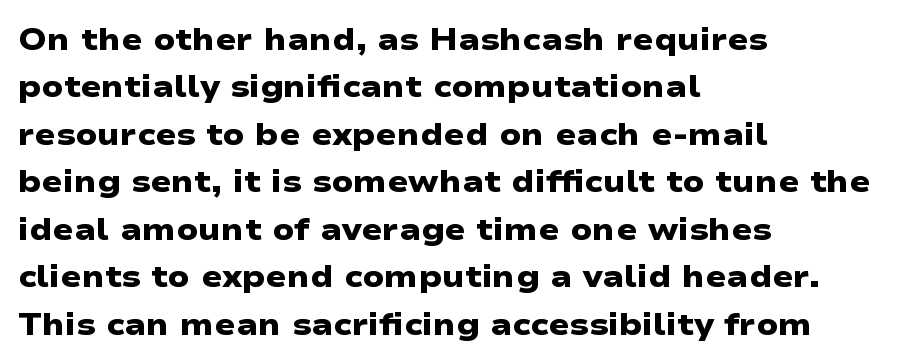
The image shows 31 px heavy, wide sans-serif type; set left-aligned, normal line spacing (1.53x), normal letter spacing, not underlined; low stroke contrast and a medium x-height.
